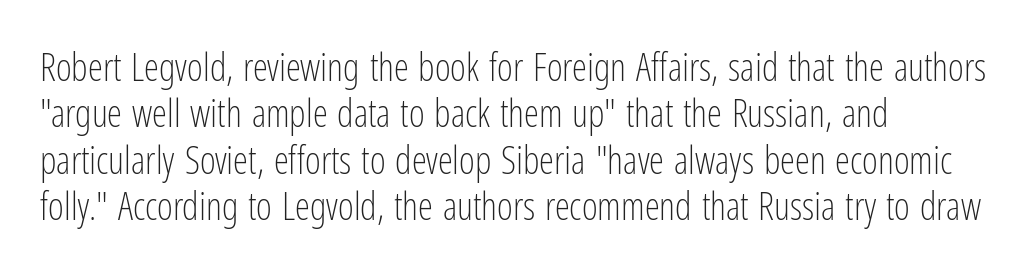
Q: Is the text bold? A: No.
Q: Is the text italic (slanted)? A: No, it is upright.
Q: Is the typeface a serif or a sans-serif typeface? A: Sans-serif.
Q: Is the text underlined? A: No.
Q: How is the paragraph aligned? A: Left-aligned.
Q: Is the spacing between letters normal or unusually wide? A: Normal.
Q: Width (condensed, normal, or wide)? A: Condensed.
Q: Stroke contrast? A: Low.
Q: x-height? A: Medium.
Q: Monospaced? A: No.
